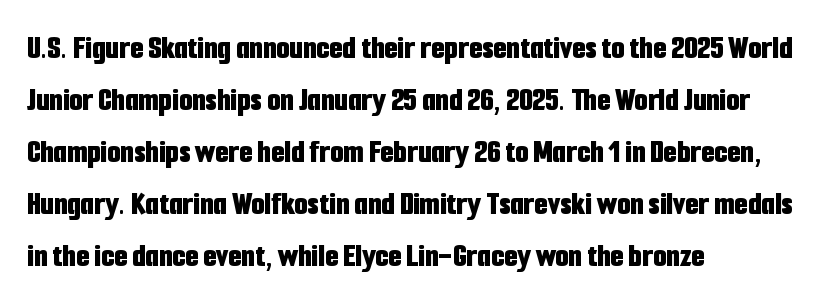
{"serif": "no", "italic": "no", "bold": "yes", "weight": "bold", "width": "condensed", "stroke_contrast": "low", "x_height": "medium", "monospaced": "no", "underline": "no", "align": "left", "line_spacing": "normal", "line_spacing_ratio": 1.53, "letter_spacing": "normal", "letter_spacing_em": 0.0, "glyph_px": 34}
